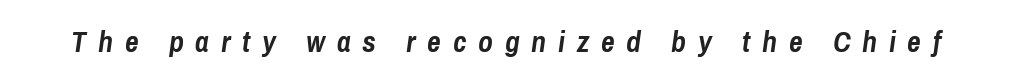
Q: Is the text bold? A: Yes.
Q: Is the text italic (slanted)? A: Yes, it leans right by about 8 degrees.
Q: Is the text underlined? A: No.
Q: Is the spacing between letters normal or unusually wide? A: Unusually wide.
Q: Width (condensed, normal, or wide)? A: Condensed.
Q: Stroke contrast? A: Low.
Q: x-height? A: Medium.
Q: Monospaced? A: No.
